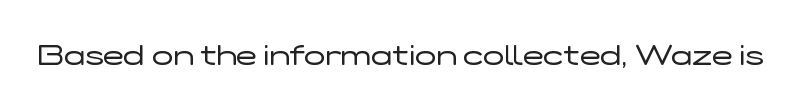
The image shows 28 px regular-weight, wide sans-serif type, upright; set normal letter spacing, not underlined; low stroke contrast and a medium x-height.
